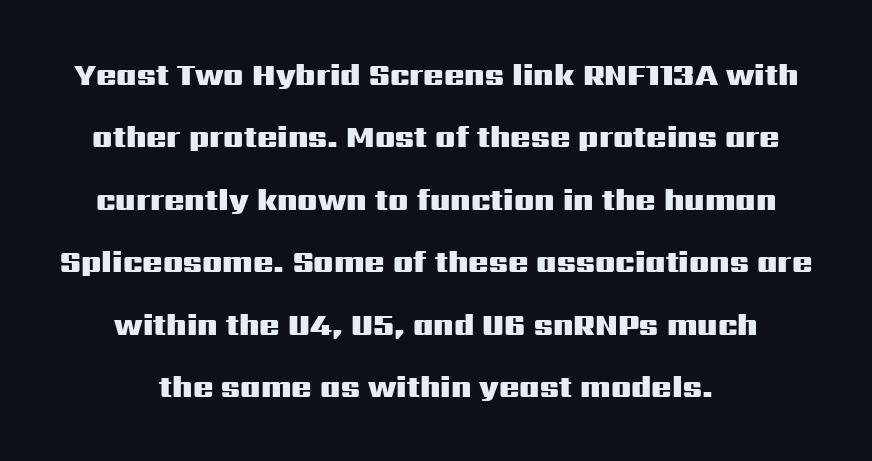
Notice the wide empty band between every row — that's loose leading. The horizontal fit of the characters is conventional and even. In CSS terms this would be text-align: center. The zone under the glyphs is completely vacant.
